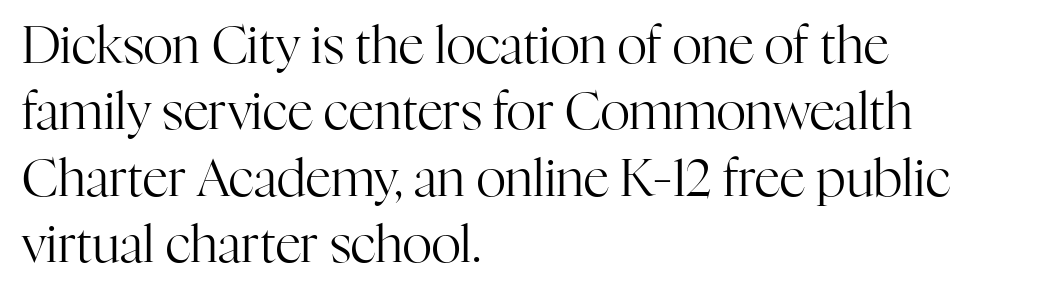
{"serif": "yes", "italic": "no", "bold": "no", "weight": "regular", "width": "normal", "stroke_contrast": "high", "x_height": "medium", "monospaced": "no", "underline": "no", "align": "left", "line_spacing": "normal", "line_spacing_ratio": 1.3, "letter_spacing": "normal", "letter_spacing_em": 0.0, "glyph_px": 51}
